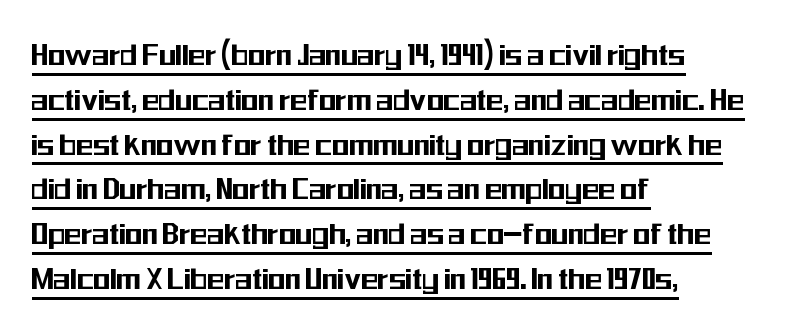
The image shows 35 px condensed sans-serif type, upright; set left-aligned, normal line spacing (1.28x), normal letter spacing, underlined; medium stroke contrast and a medium x-height.
